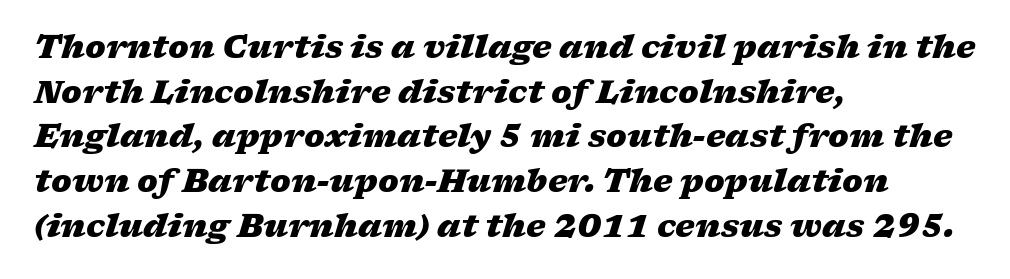
{"italic": "yes", "lean": "right", "slant_degrees": 17, "bold": "yes", "weight": "heavy", "width": "wide", "stroke_contrast": "low", "x_height": "medium", "monospaced": "no", "underline": "no", "align": "left", "line_spacing": "normal", "line_spacing_ratio": 1.44, "letter_spacing": "normal", "letter_spacing_em": 0.0, "glyph_px": 31}
